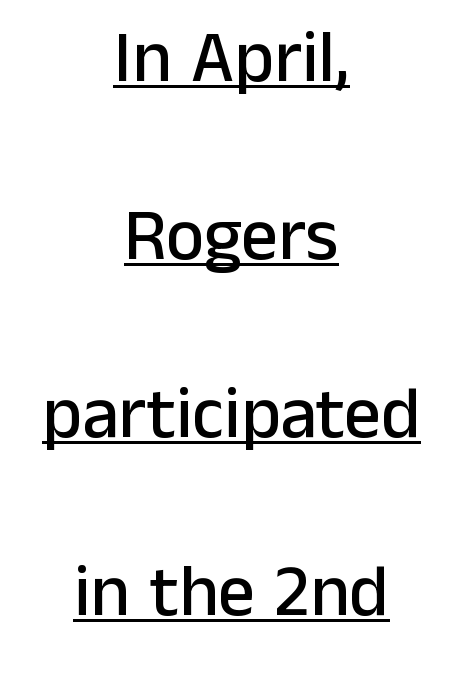
Q: Is the text italic (slanted)? A: No, it is upright.
Q: Is the typeface a serif or a sans-serif typeface? A: Sans-serif.
Q: Is the text underlined? A: Yes.
Q: How is the paragraph aligned? A: Centered.
Q: Is the spacing between letters normal or unusually wide? A: Normal.
Q: Is the spacing between lines tight, normal or loose? A: Loose.
Q: Width (condensed, normal, or wide)? A: Normal.
Q: Stroke contrast? A: Low.
Q: x-height? A: Medium.
Q: Monospaced? A: No.
